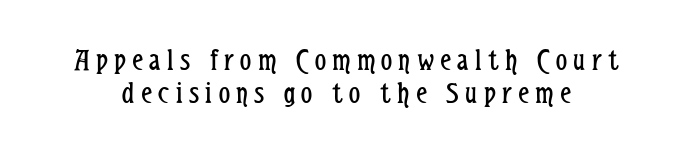
Q: Is the text bold? A: No.
Q: Is the text italic (slanted)? A: No, it is upright.
Q: Is the typeface a serif or a sans-serif typeface? A: Sans-serif.
Q: Is the text underlined? A: No.
Q: How is the paragraph aligned? A: Centered.
Q: Is the spacing between letters normal or unusually wide? A: Unusually wide.
Q: Is the spacing between lines tight, normal or loose? A: Tight.
Q: Width (condensed, normal, or wide)? A: Condensed.
Q: Stroke contrast? A: Low.
Q: x-height? A: Medium.
Q: Monospaced? A: No.
